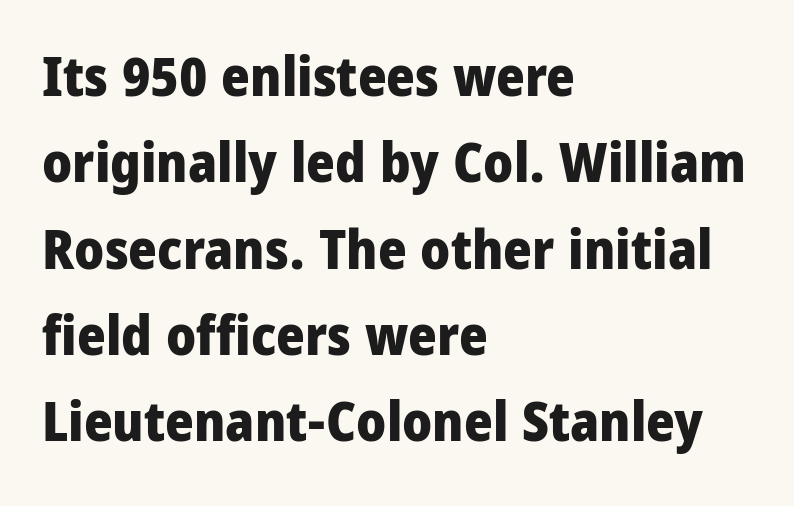
{"serif": "no", "italic": "no", "bold": "yes", "weight": "heavy", "width": "condensed", "stroke_contrast": "low", "x_height": "large", "monospaced": "no", "underline": "no", "align": "left", "line_spacing": "normal", "line_spacing_ratio": 1.57, "letter_spacing": "normal", "letter_spacing_em": 0.0, "glyph_px": 55}
